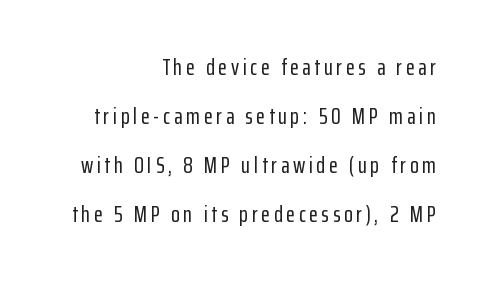
The image shows 23 px text type, upright; set right-aligned, loose line spacing (2.13x), not underlined.
